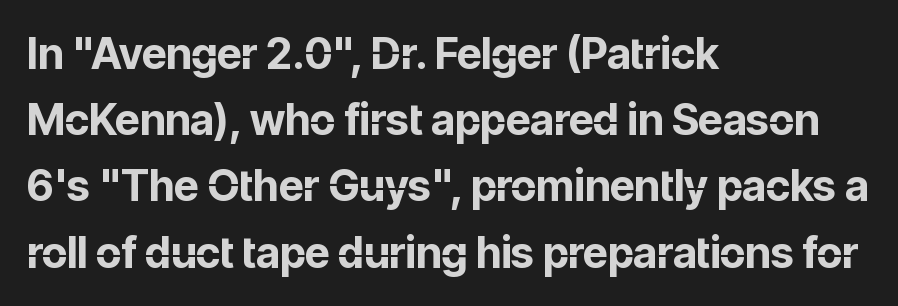
{"serif": "no", "italic": "no", "bold": "yes", "weight": "bold", "width": "normal", "stroke_contrast": "low", "x_height": "medium", "monospaced": "no", "underline": "no", "align": "left", "line_spacing": "normal", "line_spacing_ratio": 1.54, "letter_spacing": "normal", "letter_spacing_em": 0.0, "glyph_px": 43}
